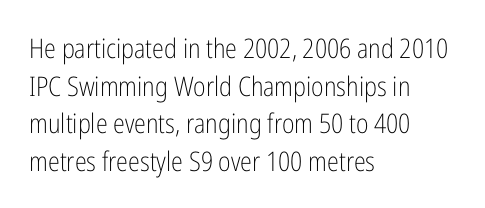
{"italic": "no", "bold": "no", "underline": "no", "align": "left", "line_spacing": "normal", "line_spacing_ratio": 1.39, "letter_spacing": "normal", "letter_spacing_em": 0.0, "glyph_px": 27}
